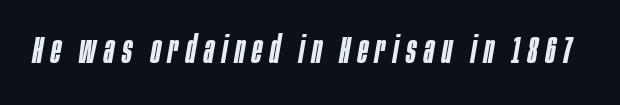
Q: Is the text bold? A: Semi-bold.
Q: Is the text italic (slanted)? A: Yes, it leans right by about 10 degrees.
Q: Is the text underlined? A: No.
Q: Is the spacing between letters normal or unusually wide? A: Unusually wide.
Q: Width (condensed, normal, or wide)? A: Condensed.
Q: Stroke contrast? A: Low.
Q: x-height? A: Large.
Q: Monospaced? A: No.
